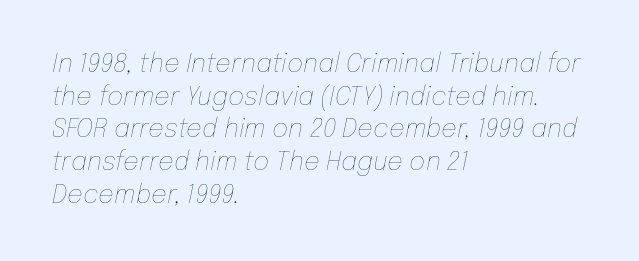
Compared with typical paragraphs, the rows here are spaced about the same. The words here are not underlined. Does extra space separate the letters? No, they use regular spacing. Stems and bowls with no extra thickness — not bold.
